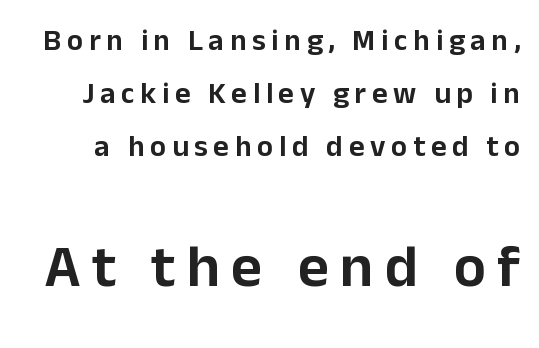
Looks like regular typesetting: each glyph gets only the width it needs. The more generous point size was reserved for the lower chunk. Nope, no serifs anywhere on these letters. Characters remain perfectly vertical along every line. Any mark beneath the type? The region is blank.
